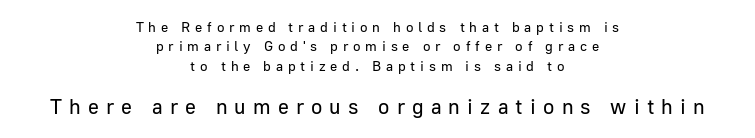
Q: Is the text bold? A: No.
Q: Is the text italic (slanted)? A: No, it is upright.
Q: Is the text underlined? A: No.
Q: How is the paragraph aligned? A: Centered.
Q: Is the spacing between letters normal or unusually wide? A: Unusually wide.
Q: Is the spacing between lines tight, normal or loose? A: Normal.
Q: Which block of text is set in a larger size, the first (top) or the second (bottom)? A: The second (bottom) one.
